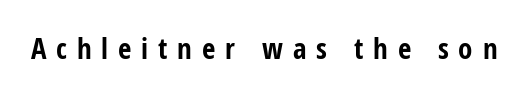
You could not count columns in this text — the font is proportionally spaced. Notice how the stems are strictly vertical — no italics here. How heavy is the stroke? Heavy — this is a bold. Letter spacing: wide. The string is rendered with underlining switched off. The designer went with a sans here, leaving each stem footless.
